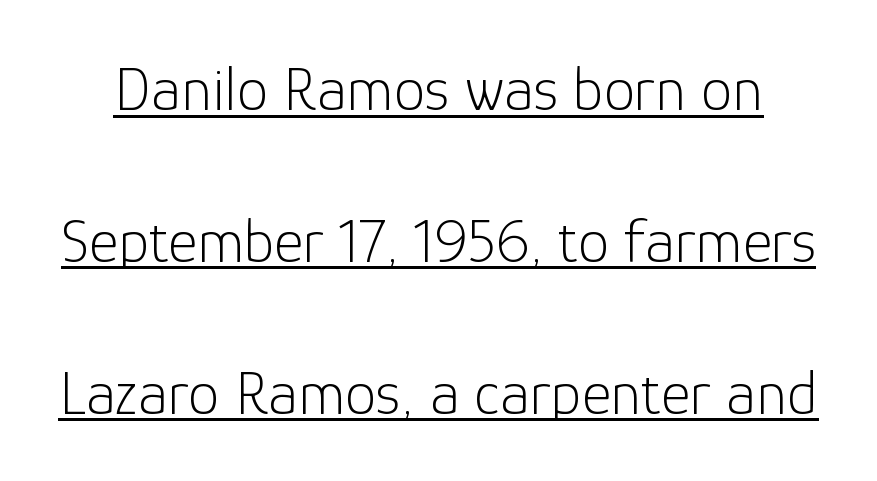
Ascenders rise straight up at ninety degrees. The font is comparable to plain body text, perhaps lighter. The face used here is proportionally spaced, like ordinary book or web type. Notice how a bar underscores the lettering throughout. Standard letterfit; no display-style spreading of the glyphs. Reading down the column, the eye jumps a long way to each next line.
